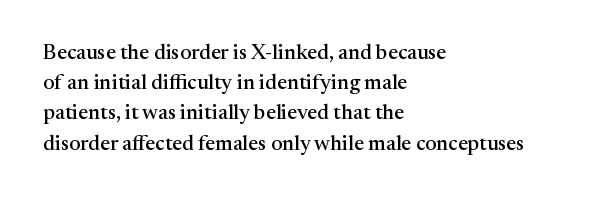
The image shows 21 px text type, upright; set left-aligned, normal line spacing (1.44x), normal letter spacing, not underlined.
